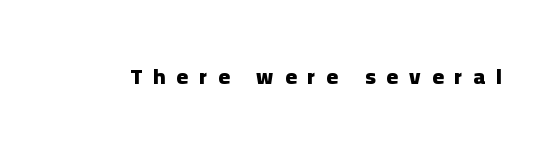
Q: Is the text bold? A: Yes.
Q: Is the text italic (slanted)? A: No, it is upright.
Q: Is the text underlined? A: No.
Q: Is the spacing between letters normal or unusually wide? A: Unusually wide.
